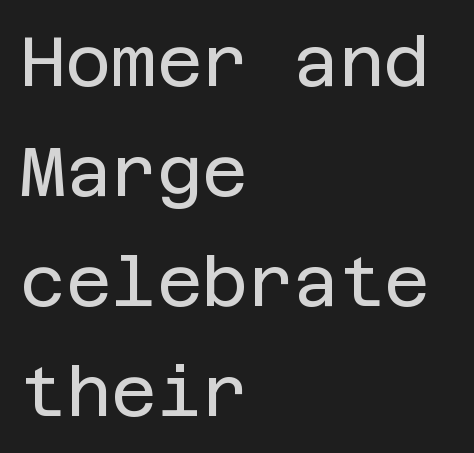
The image shows 70 px regular-weight sans-serif type, upright; set left-aligned, normal line spacing (1.57x), normal letter spacing, not underlined; low stroke contrast and a large x-height.
